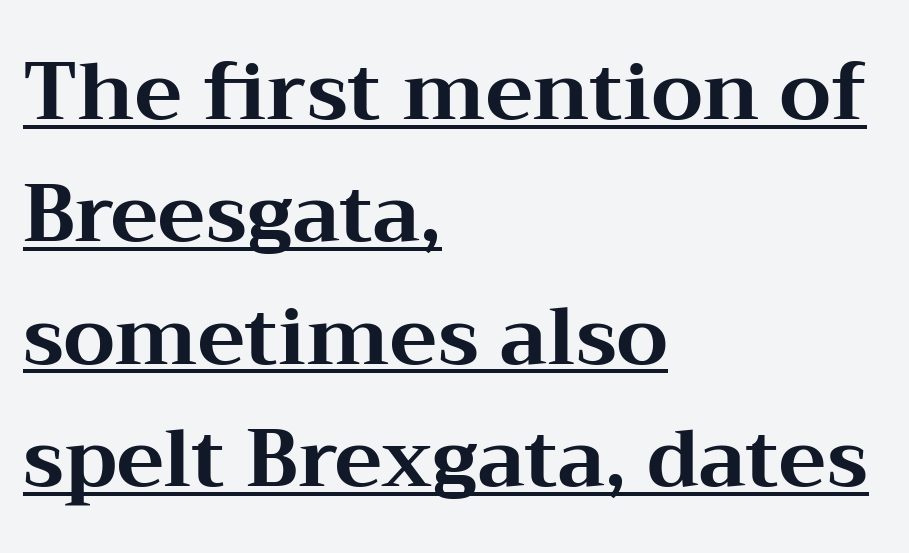
{"serif": "yes", "italic": "no", "bold": "yes", "weight": "bold", "width": "wide", "stroke_contrast": "medium", "x_height": "medium", "monospaced": "no", "underline": "yes", "align": "left", "line_spacing": "normal", "line_spacing_ratio": 1.53, "letter_spacing": "normal", "letter_spacing_em": 0.0, "glyph_px": 80}
